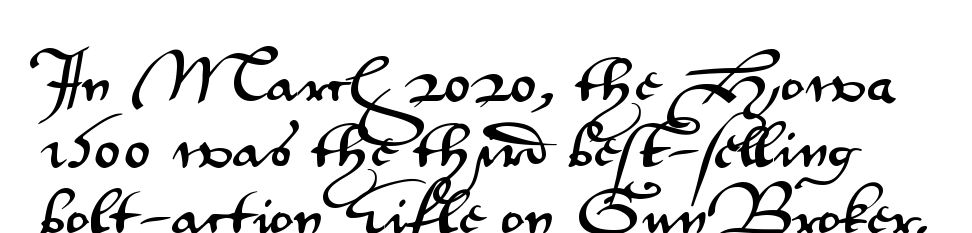
Q: Is the text italic (slanted)? A: Yes.
Q: Is the typeface a serif or a sans-serif typeface? A: Sans-serif.
Q: Is the text underlined? A: No.
Q: Is the spacing between letters normal or unusually wide? A: Normal.
Q: Is the spacing between lines tight, normal or loose? A: Normal.
Q: Width (condensed, normal, or wide)? A: Wide.
Q: Stroke contrast? A: Medium.
Q: x-height? A: Small.
Q: Monospaced? A: No.
